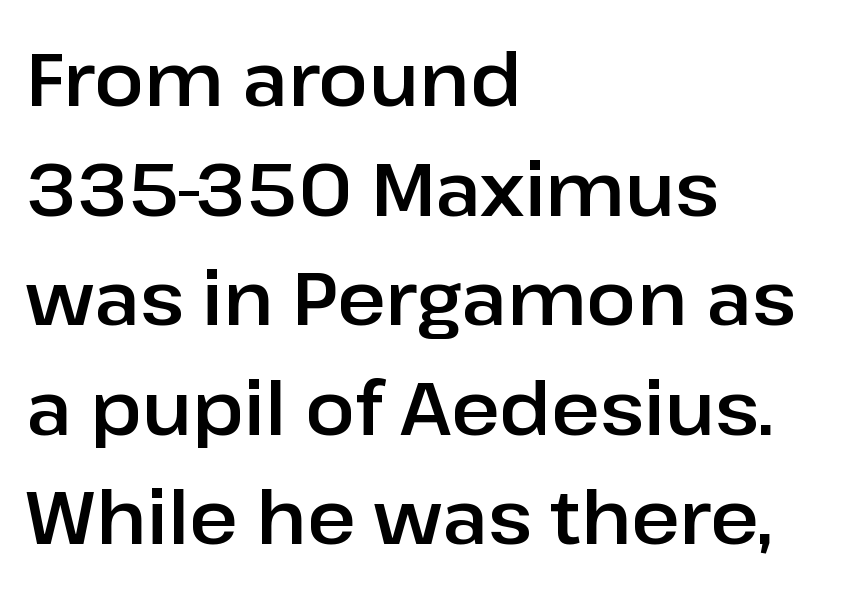
The image shows 74 px sans-serif type, upright; set left-aligned, normal line spacing (1.48x), normal letter spacing, not underlined; low stroke contrast and a medium x-height.
